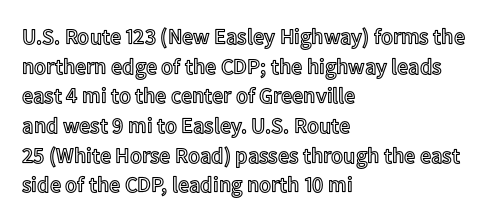
Q: Is the text italic (slanted)? A: No, it is upright.
Q: Is the text underlined? A: No.
Q: How is the paragraph aligned? A: Left-aligned.
Q: Is the spacing between letters normal or unusually wide? A: Normal.
Q: Is the spacing between lines tight, normal or loose? A: Normal.
